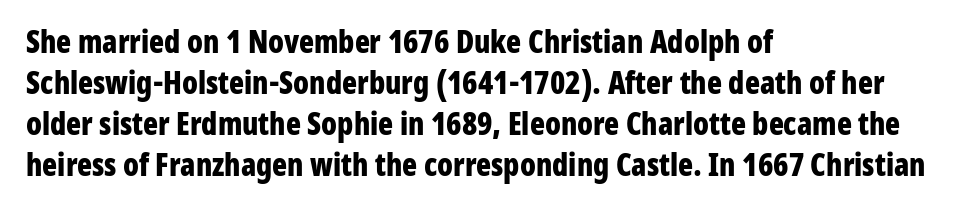
Students, this is bold: see how much ink each stroke carries. The letters advance in unequal steps, a hallmark of proportional type. The rendering uses a moderate line-height, typical for paragraphs. Nobody touched the tracking dial on this one. Upright lettering throughout. This rendering features lettering with no underline.
